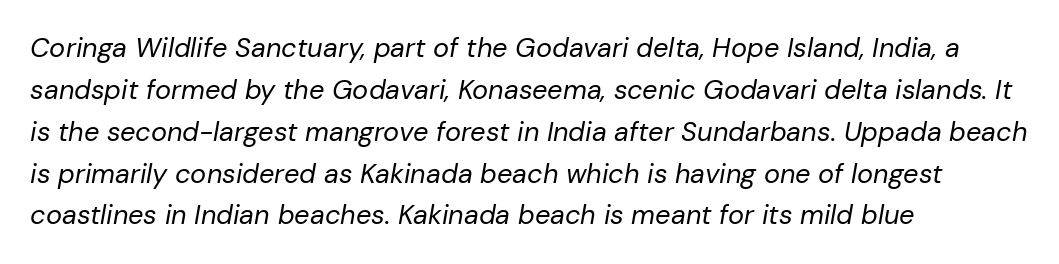
{"italic": "yes", "lean": "right", "slant_degrees": 10, "bold": "no", "underline": "no", "align": "left", "line_spacing": "normal", "line_spacing_ratio": 1.55, "letter_spacing": "normal", "letter_spacing_em": 0.0, "glyph_px": 27}
